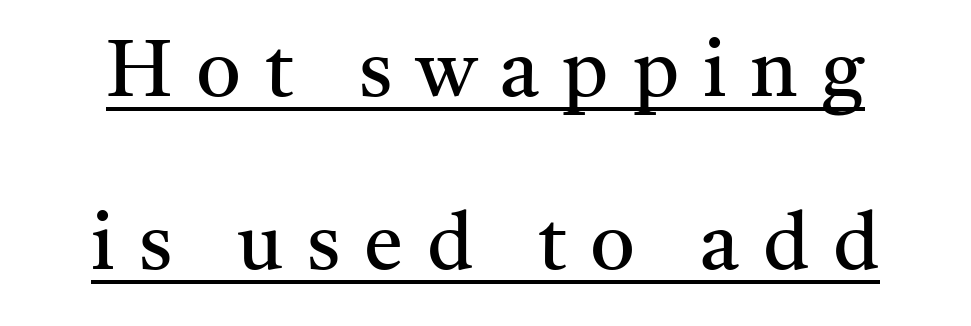
The image shows 79 px regular-weight serif type, upright; set loose line spacing (2.19x), unusually wide letter spacing (+0.3 em), underlined; medium stroke contrast and a medium x-height.
